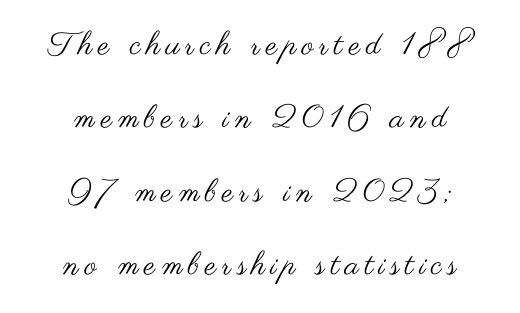
The image shows 32 px regular-weight, wide sans-serif type; set centered, loose line spacing (2.29x), not underlined; medium stroke contrast and a small x-height.
